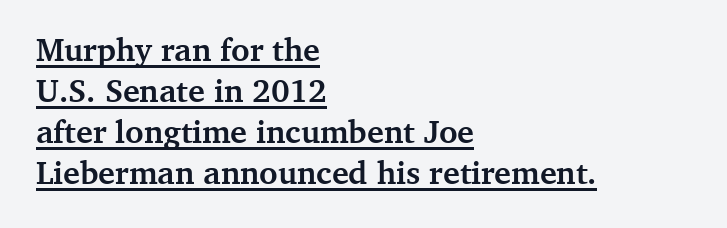
The image shows 32 px semibold serif type, upright; set left-aligned, normal line spacing (1.28x), normal letter spacing, underlined; medium stroke contrast and a medium x-height.
